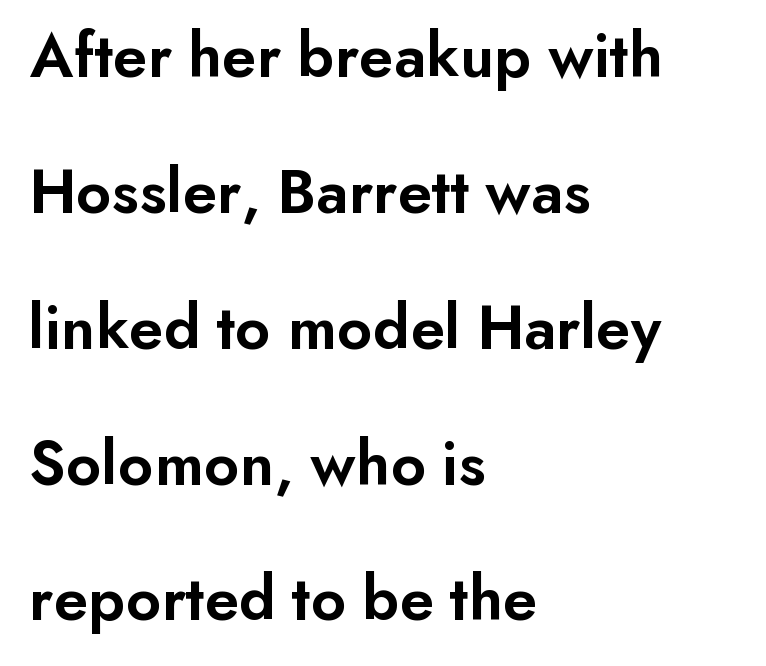
{"serif": "no", "italic": "no", "bold": "semi", "weight": "semibold", "width": "normal", "stroke_contrast": "low", "x_height": "small", "monospaced": "no", "underline": "no", "align": "left", "line_spacing": "loose", "line_spacing_ratio": 2.09, "letter_spacing": "normal", "letter_spacing_em": 0.0, "glyph_px": 65}
